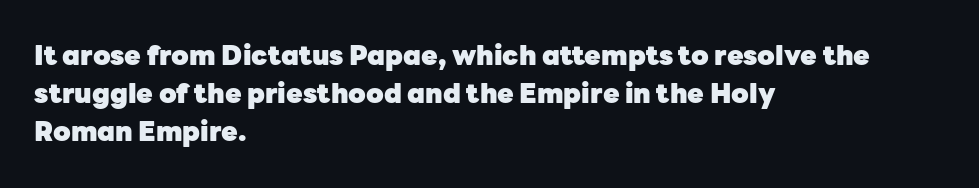
{"italic": "no", "bold": "yes", "underline": "no", "align": "left", "line_spacing": "normal", "line_spacing_ratio": 1.41, "letter_spacing": "normal", "letter_spacing_em": 0.0, "glyph_px": 27}
